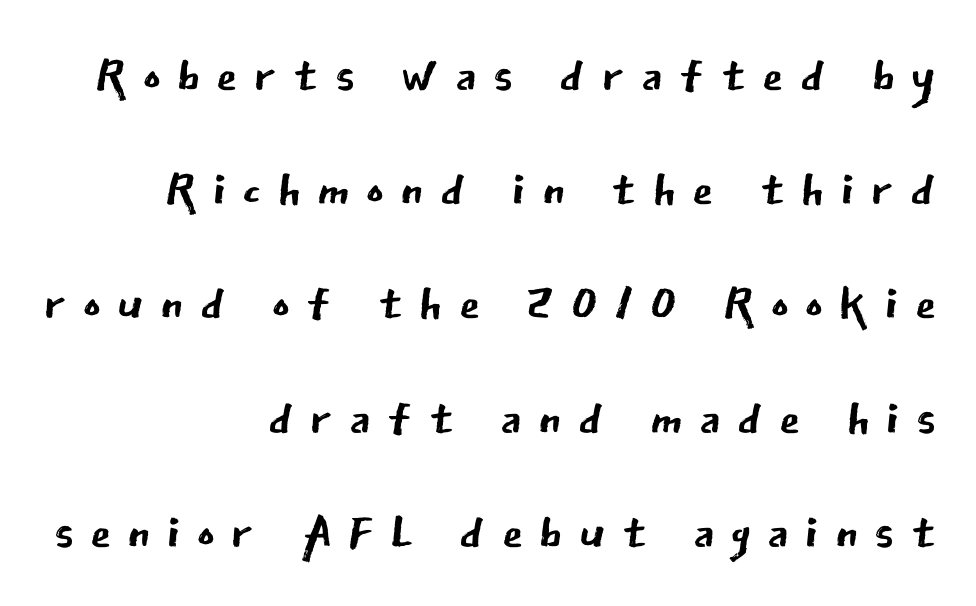
Q: Is the text bold? A: No.
Q: Is the text italic (slanted)? A: No, it is upright.
Q: Is the typeface a serif or a sans-serif typeface? A: Sans-serif.
Q: Is the text underlined? A: No.
Q: How is the paragraph aligned? A: Right-aligned.
Q: Is the spacing between letters normal or unusually wide? A: Unusually wide.
Q: Is the spacing between lines tight, normal or loose? A: Normal.
Q: Width (condensed, normal, or wide)? A: Normal.
Q: Stroke contrast? A: Low.
Q: x-height? A: Medium.
Q: Monospaced? A: No.
